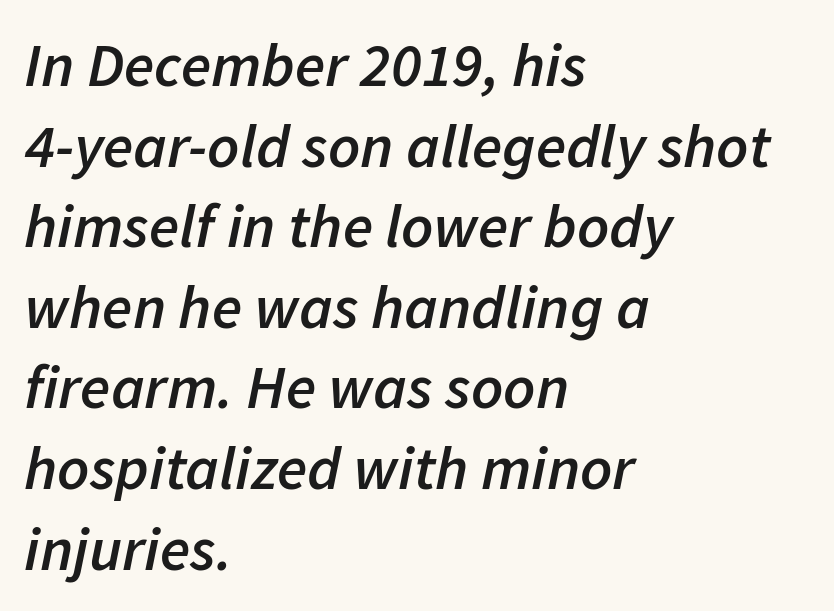
Q: Is the text bold? A: Semi-bold.
Q: Is the text italic (slanted)? A: Yes, it leans right by about 11 degrees.
Q: Is the text underlined? A: No.
Q: How is the paragraph aligned? A: Left-aligned.
Q: Is the spacing between letters normal or unusually wide? A: Normal.
Q: Is the spacing between lines tight, normal or loose? A: Normal.
Q: Width (condensed, normal, or wide)? A: Normal.
Q: Stroke contrast? A: Low.
Q: x-height? A: Medium.
Q: Monospaced? A: No.
